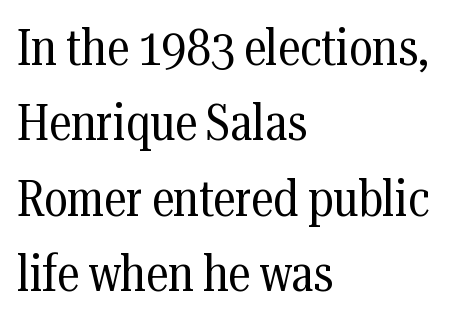
{"serif": "yes", "italic": "no", "bold": "no", "weight": "regular", "width": "condensed", "stroke_contrast": "medium", "x_height": "medium", "monospaced": "no", "underline": "no", "align": "left", "line_spacing": "normal", "line_spacing_ratio": 1.48, "letter_spacing": "normal", "letter_spacing_em": 0.0, "glyph_px": 51}
